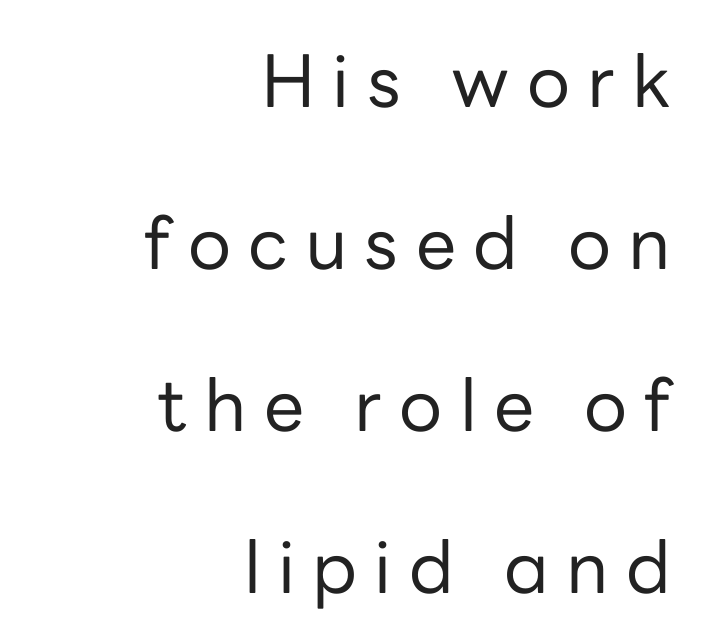
Note: no serifs on the glyphs. Counters stay open thanks to moderate or lighter strokes. Unmarked baselines from the first word to the last. Quick note: not italic, upright. These lines are rendered in a variable-pitch font. Loosely led — the rows are spread out.
